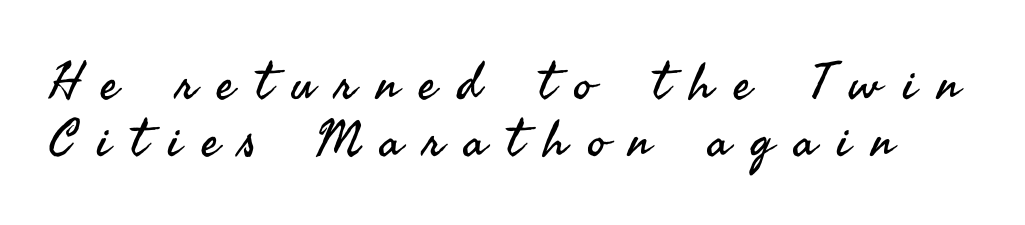
Does the type have serifs? No, each stem ends abruptly. The passage shown is typed in a proportional face where columns would drift. This is not heavy type; no bold has been used. What stands out about the letter spacing? Its width — letters are far apart. Successive baselines arrive quickly, one right under another.
